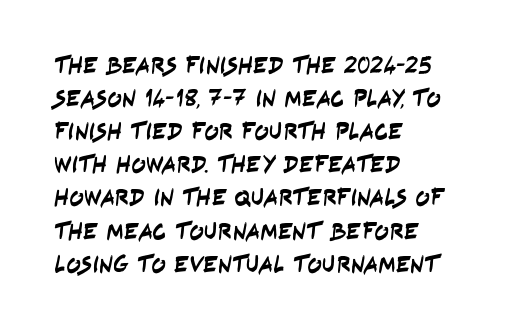
Q: Is the text underlined? A: No.
Q: How is the paragraph aligned? A: Left-aligned.
Q: Is the spacing between letters normal or unusually wide? A: Normal.
Q: Is the spacing between lines tight, normal or loose? A: Normal.
